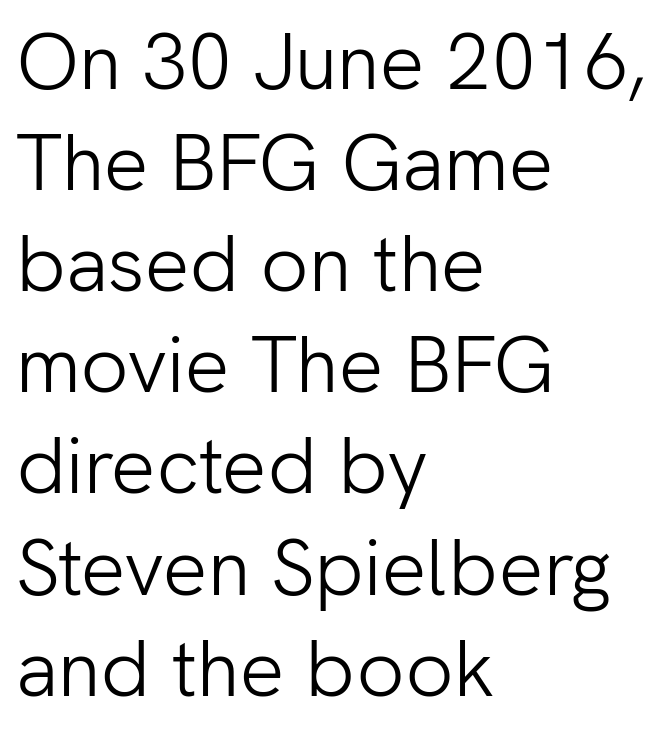
Each new line begins a customary step beneath the previous one. Looks like regular typesetting: each glyph gets only the width it needs. Quick note: underline off. The rag falls on the right side of this text block. Heaviness? Minimal to ordinary, like unemphasized prose. Rendered with straight, roman letterforms.
